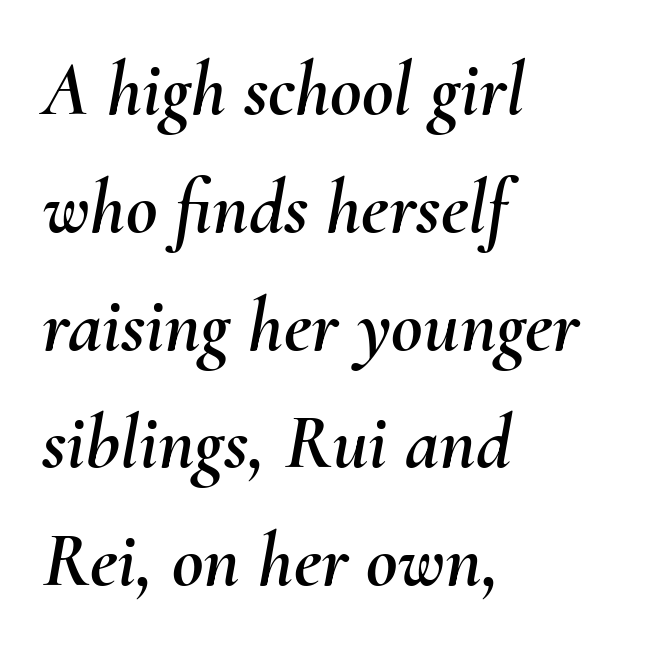
Q: Is the text italic (slanted)? A: Yes, it leans right by about 10 degrees.
Q: Is the text underlined? A: No.
Q: How is the paragraph aligned? A: Left-aligned.
Q: Is the spacing between letters normal or unusually wide? A: Normal.
Q: Is the spacing between lines tight, normal or loose? A: Normal.
Q: Width (condensed, normal, or wide)? A: Normal.
Q: Stroke contrast? A: Medium.
Q: x-height? A: Small.
Q: Monospaced? A: No.
